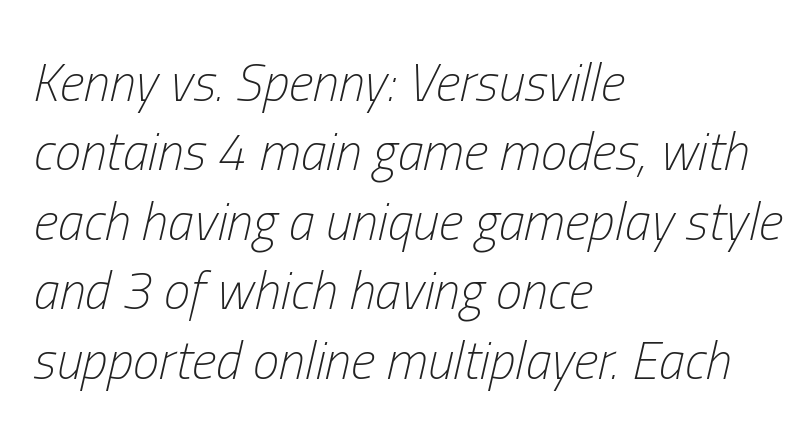
{"italic": "yes", "lean": "right", "slant_degrees": 13, "bold": "no", "weight": "light", "width": "condensed", "stroke_contrast": "low", "x_height": "medium", "monospaced": "no", "underline": "no", "align": "left", "line_spacing": "normal", "line_spacing_ratio": 1.31, "letter_spacing": "normal", "letter_spacing_em": 0.0, "glyph_px": 53}
